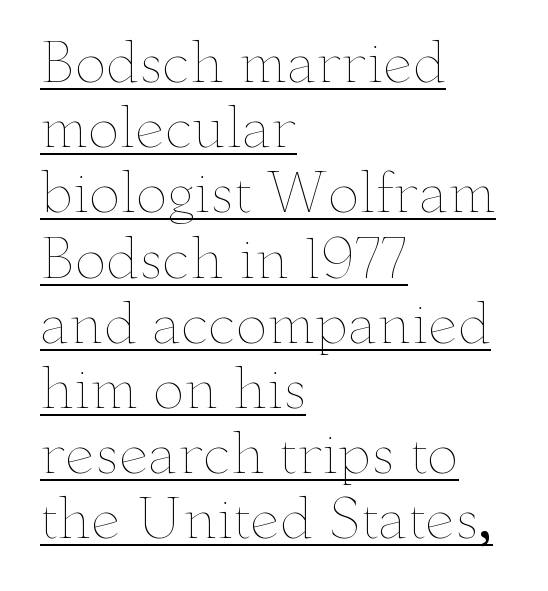
The image shows 53 px thin, wide type, upright; set left-aligned, line spacing 1.23x, normal letter spacing, underlined; low stroke contrast and a small x-height.
